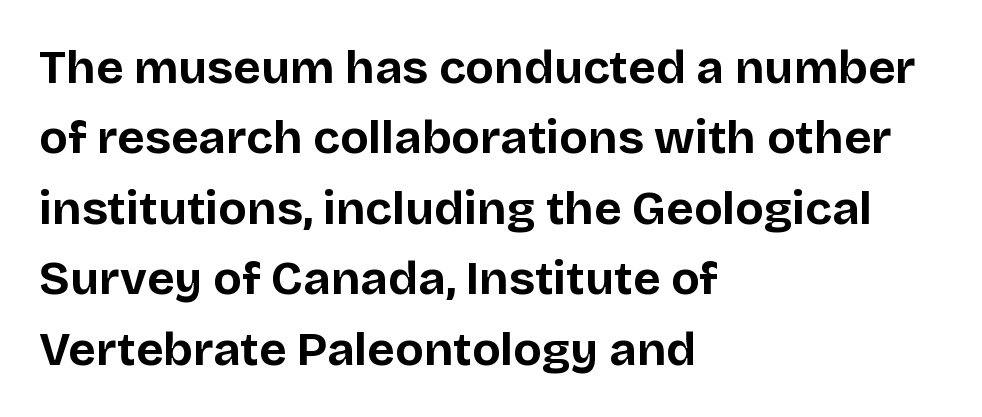
Does extra space separate the letters? No, they use regular spacing. Every stem runs plumb, perpendicular to the baseline. Classification — sans serif. Any mark beneath the type? The region is blank. The space between consecutive lines is moderate. Varying glyph widths throughout — classic text-font behaviour.
